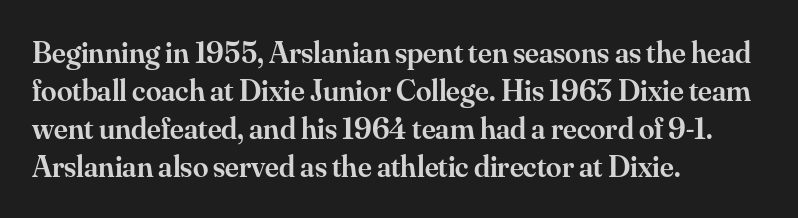
{"serif": "yes", "italic": "no", "bold": "semi", "weight": "semibold", "width": "normal", "stroke_contrast": "medium", "x_height": "small", "monospaced": "no", "underline": "no", "align": "left", "line_spacing_ratio": 1.23, "letter_spacing": "normal", "letter_spacing_em": 0.0, "glyph_px": 31}
